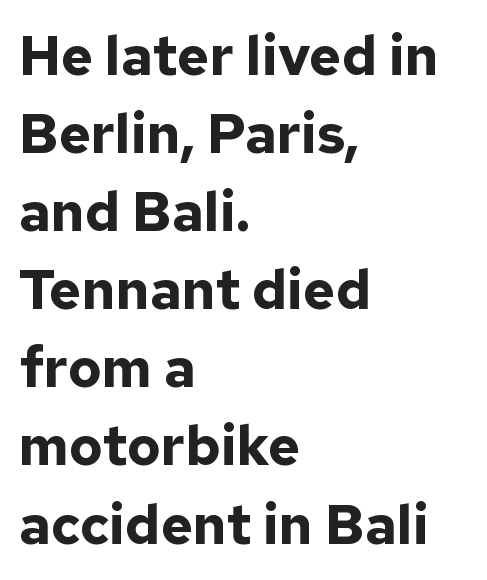
{"serif": "no", "italic": "no", "bold": "yes", "weight": "bold", "width": "normal", "stroke_contrast": "low", "x_height": "medium", "monospaced": "no", "underline": "no", "align": "left", "line_spacing": "normal", "line_spacing_ratio": 1.42, "letter_spacing": "normal", "letter_spacing_em": 0.0, "glyph_px": 55}
